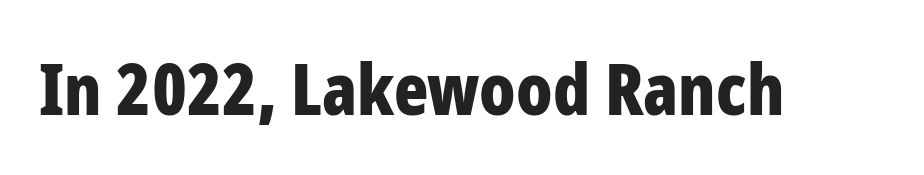
The image shows 71 px bold, condensed sans-serif type, upright; set normal letter spacing, not underlined; low stroke contrast and a medium x-height.
